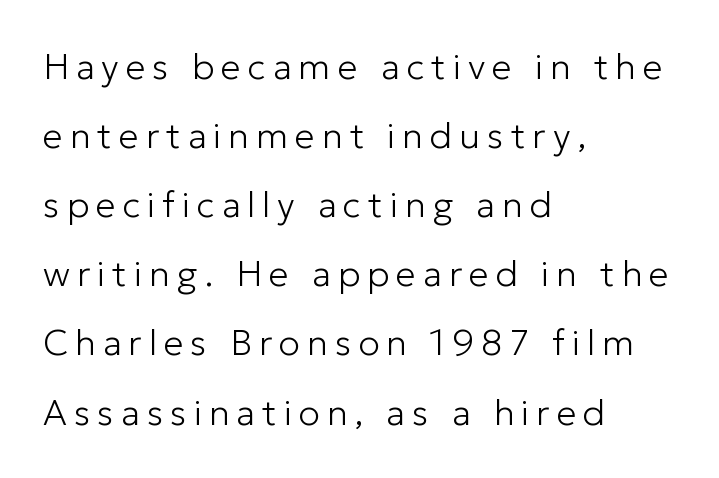
You could not count columns in this text — the font is proportionally spaced. Widely set lines give the paragraph a tall, airy silhouette. I'd call this a sans setting — the letters go barefoot. No chunkiness to these letters — they're not bold. The paragraph has a hard left edge and a soft right edge.
